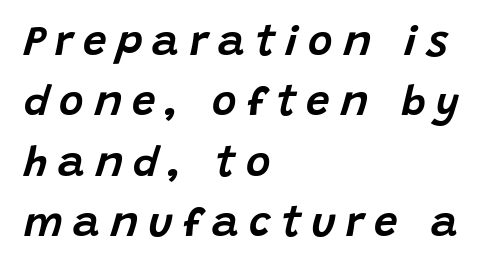
The image shows 42 px text type, italic (leaning right); set left-aligned, normal line spacing (1.44x), unusually wide letter spacing (+0.24 em), not underlined; low stroke contrast and a large x-height.
